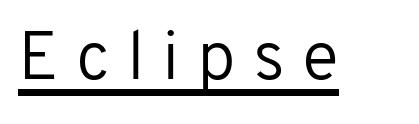
{"serif": "no", "italic": "no", "bold": "no", "weight": "regular", "width": "normal", "stroke_contrast": "low", "x_height": "medium", "monospaced": "no", "underline": "yes", "letter_spacing": "wide", "letter_spacing_em": 0.25, "glyph_px": 69}
